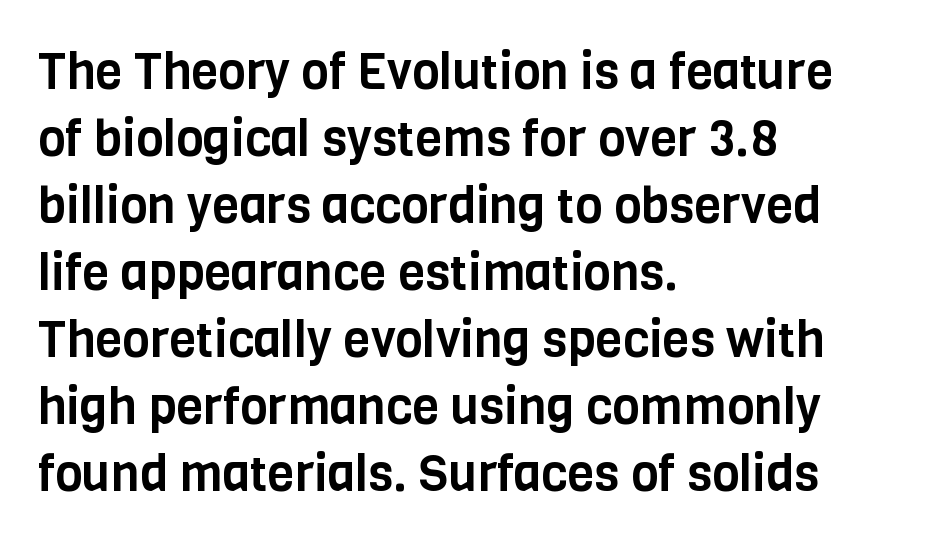
{"serif": "no", "italic": "no", "width": "condensed", "stroke_contrast": "low", "x_height": "large", "monospaced": "no", "underline": "no", "align": "left", "line_spacing": "normal", "line_spacing_ratio": 1.34, "letter_spacing": "normal", "letter_spacing_em": 0.0, "glyph_px": 50}
